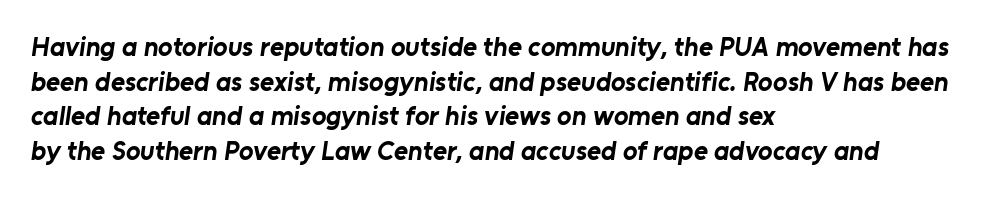
{"bold": "yes", "underline": "no", "align": "left", "line_spacing": "normal", "line_spacing_ratio": 1.28, "letter_spacing": "normal", "letter_spacing_em": 0.0, "glyph_px": 27}
